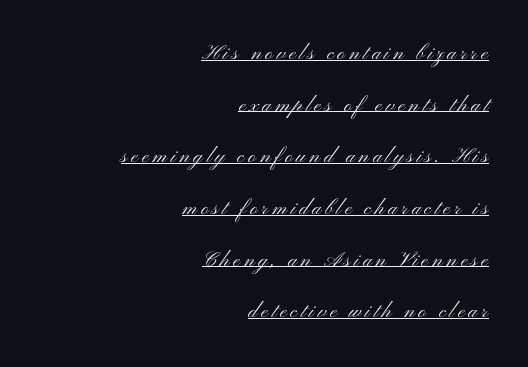
The image shows 21 px text type; set right-aligned, loose line spacing (2.46x), underlined.
